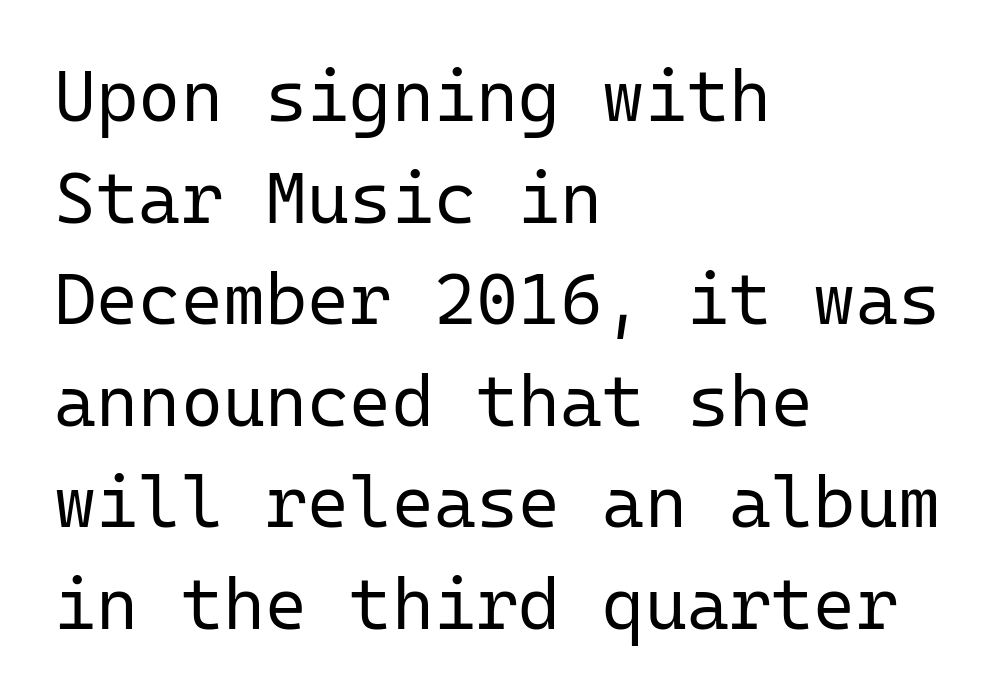
The image shows 72 px regular-weight sans-serif type, upright, monospaced; set left-aligned, normal line spacing (1.41x), normal letter spacing, not underlined; low stroke contrast and a medium x-height.
